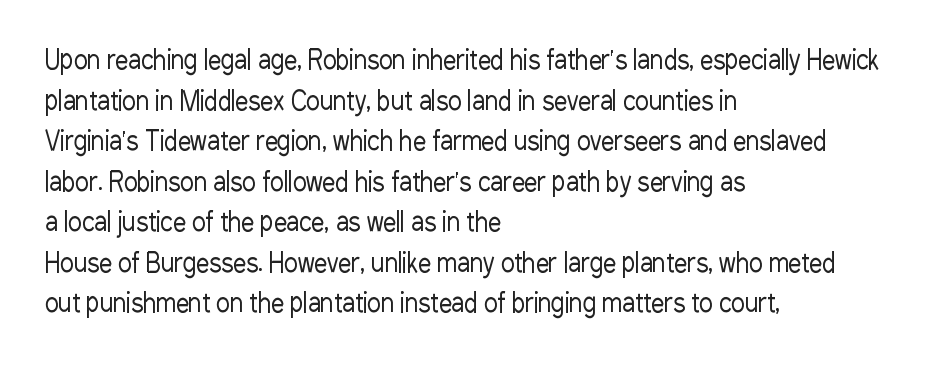
{"italic": "no", "bold": "no", "underline": "no", "align": "left", "line_spacing": "normal", "line_spacing_ratio": 1.56, "letter_spacing": "normal", "letter_spacing_em": 0.0, "glyph_px": 26}
